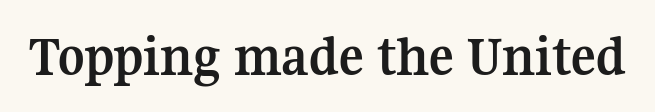
Q: Is the text bold? A: Yes.
Q: Is the text italic (slanted)? A: No, it is upright.
Q: Is the typeface a serif or a sans-serif typeface? A: Serif.
Q: Is the text underlined? A: No.
Q: Is the spacing between letters normal or unusually wide? A: Normal.
Q: Width (condensed, normal, or wide)? A: Normal.
Q: Stroke contrast? A: Medium.
Q: x-height? A: Medium.
Q: Monospaced? A: No.
